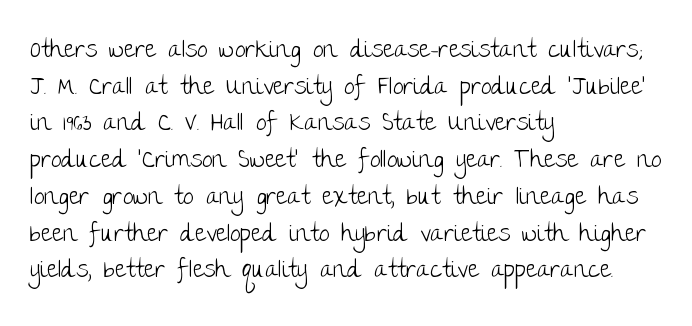
Q: Is the text bold? A: No.
Q: Is the text italic (slanted)? A: No, it is upright.
Q: Is the text underlined? A: No.
Q: How is the paragraph aligned? A: Left-aligned.
Q: Is the spacing between letters normal or unusually wide? A: Normal.
Q: Is the spacing between lines tight, normal or loose? A: Normal.
